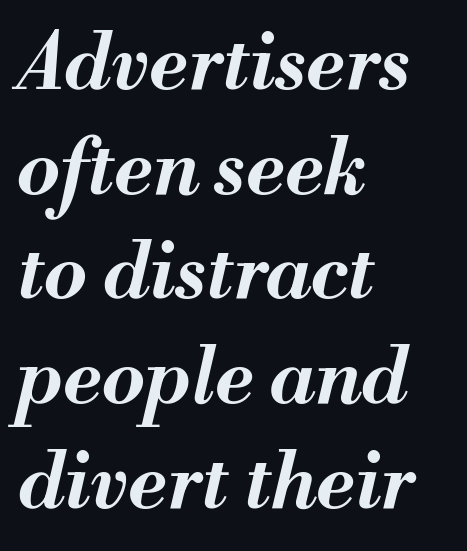
The image shows 77 px bold type, italic (leaning right); set left-aligned, normal line spacing (1.36x), normal letter spacing, not underlined; medium stroke contrast and a small x-height.
